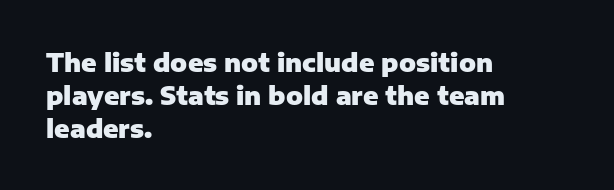
{"italic": "no", "bold": "yes", "underline": "no", "align": "left", "line_spacing": "normal", "line_spacing_ratio": 1.32, "letter_spacing": "normal", "letter_spacing_em": 0.0, "glyph_px": 25}
